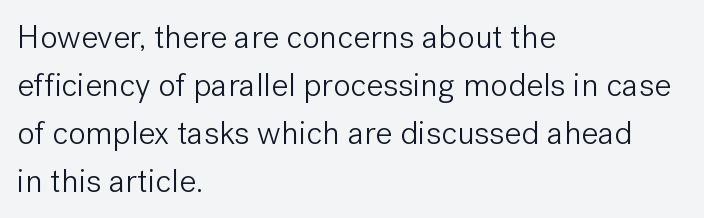
Q: Is the text bold? A: No.
Q: Is the text italic (slanted)? A: No, it is upright.
Q: Is the typeface a serif or a sans-serif typeface? A: Sans-serif.
Q: Is the text underlined? A: No.
Q: How is the paragraph aligned? A: Left-aligned.
Q: Is the spacing between letters normal or unusually wide? A: Normal.
Q: Is the spacing between lines tight, normal or loose? A: Normal.
Q: Width (condensed, normal, or wide)? A: Normal.
Q: Stroke contrast? A: Low.
Q: x-height? A: Medium.
Q: Monospaced? A: No.
